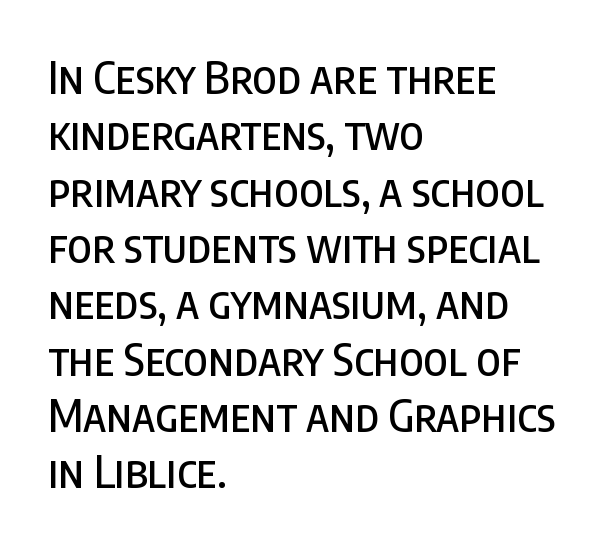
{"serif": "no", "italic": "no", "width": "condensed", "stroke_contrast": "low", "x_height": "large", "monospaced": "no", "underline": "no", "align": "left", "line_spacing": "normal", "line_spacing_ratio": 1.28, "letter_spacing": "normal", "letter_spacing_em": 0.0, "glyph_px": 44}
